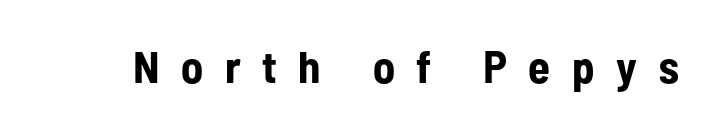
Q: Is the text bold? A: Yes.
Q: Is the text italic (slanted)? A: No, it is upright.
Q: Is the typeface a serif or a sans-serif typeface? A: Sans-serif.
Q: Is the text underlined? A: No.
Q: Is the spacing between letters normal or unusually wide? A: Unusually wide.
Q: Width (condensed, normal, or wide)? A: Condensed.
Q: Stroke contrast? A: Low.
Q: x-height? A: Medium.
Q: Monospaced? A: No.
